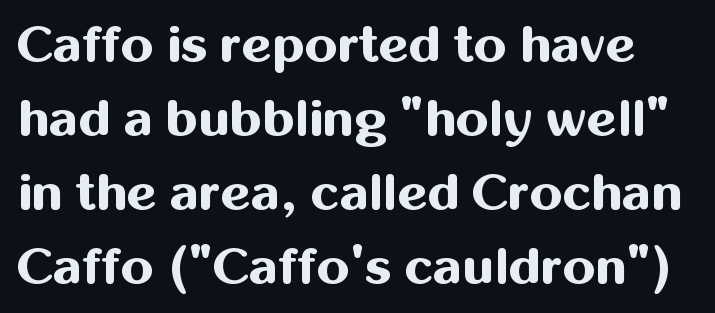
The image shows 52 px bold sans-serif type, upright; set normal line spacing (1.42x), normal letter spacing, not underlined; medium stroke contrast and a medium x-height.
